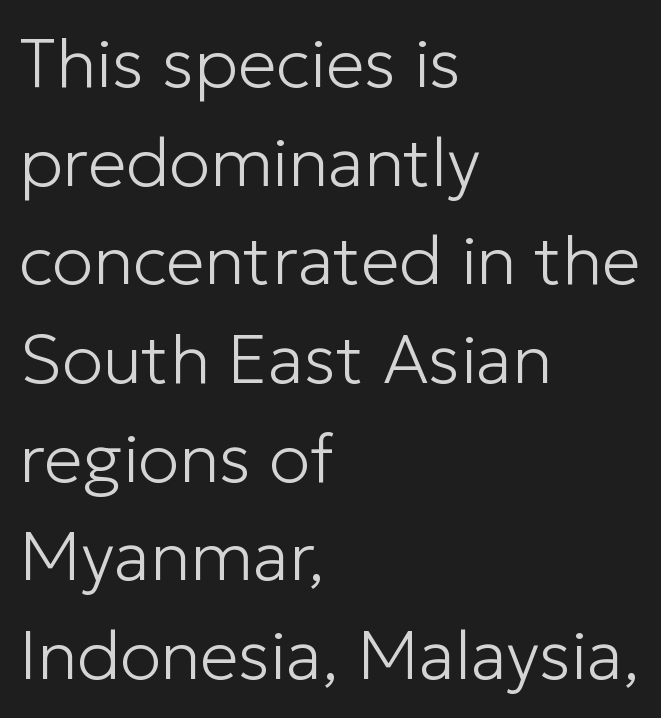
Q: Is the text bold? A: No.
Q: Is the text italic (slanted)? A: No, it is upright.
Q: Is the typeface a serif or a sans-serif typeface? A: Sans-serif.
Q: Is the text underlined? A: No.
Q: How is the paragraph aligned? A: Left-aligned.
Q: Is the spacing between letters normal or unusually wide? A: Normal.
Q: Is the spacing between lines tight, normal or loose? A: Normal.
Q: Width (condensed, normal, or wide)? A: Normal.
Q: Stroke contrast? A: Low.
Q: x-height? A: Medium.
Q: Monospaced? A: No.
